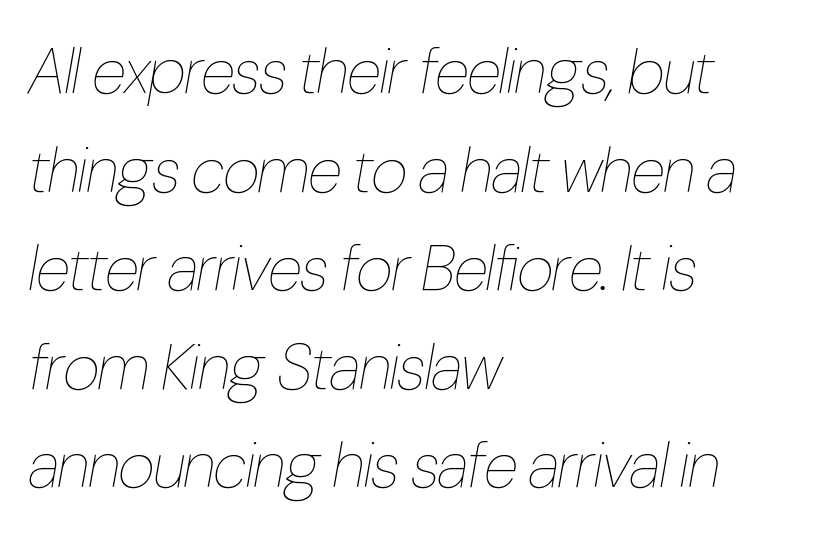
The image shows 64 px thin, condensed type, italic (leaning right); set left-aligned, normal line spacing (1.54x), normal letter spacing, not underlined; low stroke contrast and a medium x-height.
